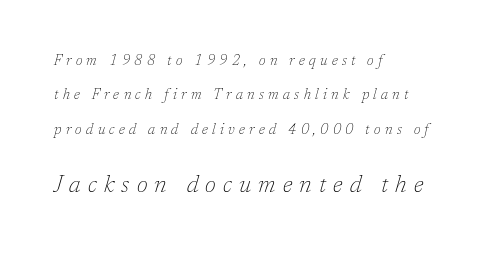
The line-height multiplier appears high, well above default. Of the two passages, the one underneath uses the larger point size. The setting favours the left margin, as ordinary paragraphs usually do. Bold? No — there's no thickening of the strokes. A typesetter would call this heavily tracked-out type. You can tell it's italic because the verticals aren't actually vertical.
